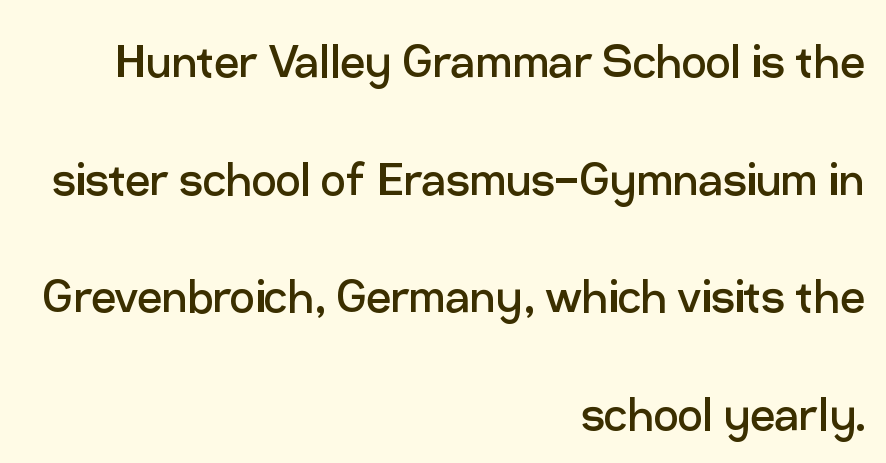
The image shows 55 px regular-weight sans-serif type, upright; set right-aligned, loose line spacing (2.14x), normal letter spacing, not underlined; low stroke contrast and a medium x-height.
